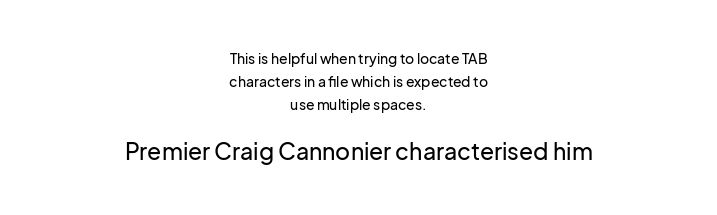
The image shows 23 px text type, upright; set centered, normal line spacing (1.63x), normal letter spacing, not underlined; the second (bottom) block is 1.64x larger.
